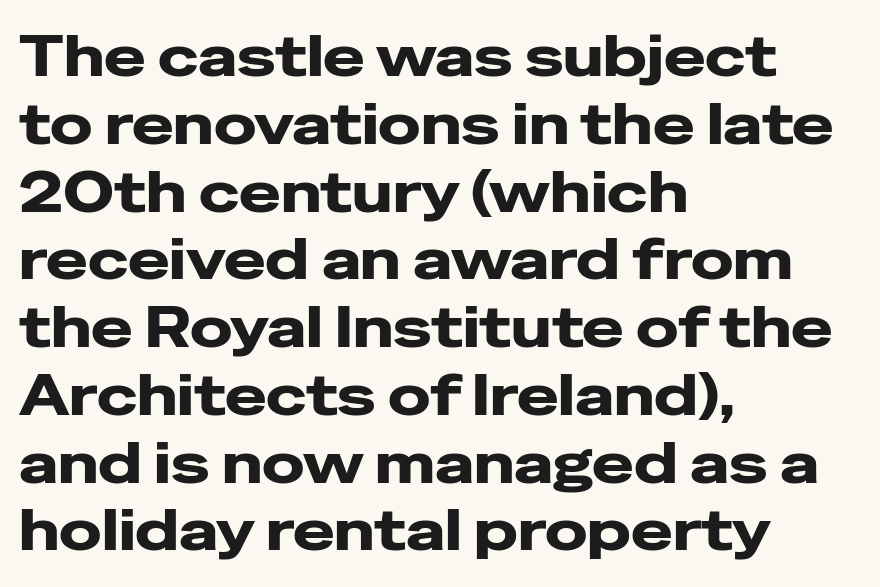
{"serif": "no", "italic": "no", "bold": "yes", "weight": "heavy", "width": "wide", "stroke_contrast": "low", "x_height": "medium", "monospaced": "no", "underline": "no", "align": "left", "line_spacing_ratio": 1.21, "letter_spacing": "normal", "letter_spacing_em": 0.0, "glyph_px": 56}
